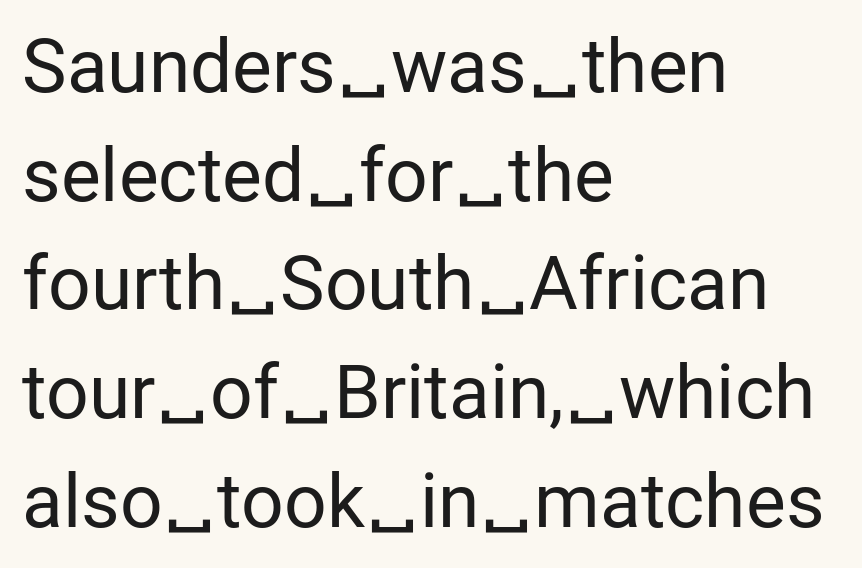
Q: Is the text bold? A: No.
Q: Is the text italic (slanted)? A: No, it is upright.
Q: Is the typeface a serif or a sans-serif typeface? A: Sans-serif.
Q: Is the text underlined? A: No.
Q: How is the paragraph aligned? A: Left-aligned.
Q: Is the spacing between letters normal or unusually wide? A: Normal.
Q: Is the spacing between lines tight, normal or loose? A: Normal.
Q: Width (condensed, normal, or wide)? A: Normal.
Q: Stroke contrast? A: Low.
Q: x-height? A: Medium.
Q: Monospaced? A: No.
